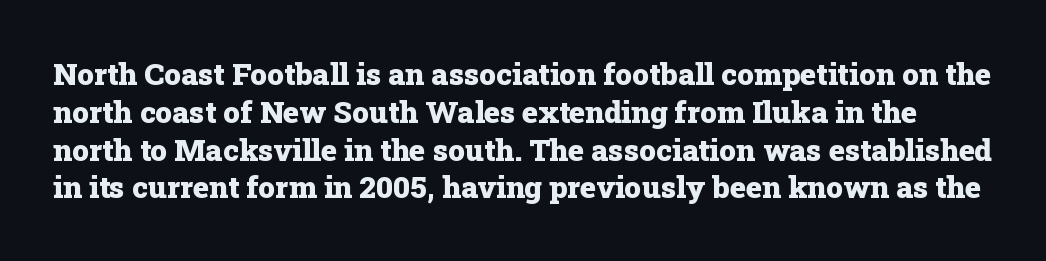
Q: Is the text bold? A: Yes.
Q: Is the text italic (slanted)? A: No, it is upright.
Q: Is the typeface a serif or a sans-serif typeface? A: Serif.
Q: Is the text underlined? A: No.
Q: Is the spacing between letters normal or unusually wide? A: Normal.
Q: Is the spacing between lines tight, normal or loose? A: Normal.
Q: Width (condensed, normal, or wide)? A: Normal.
Q: Stroke contrast? A: Low.
Q: x-height? A: Medium.
Q: Monospaced? A: No.
